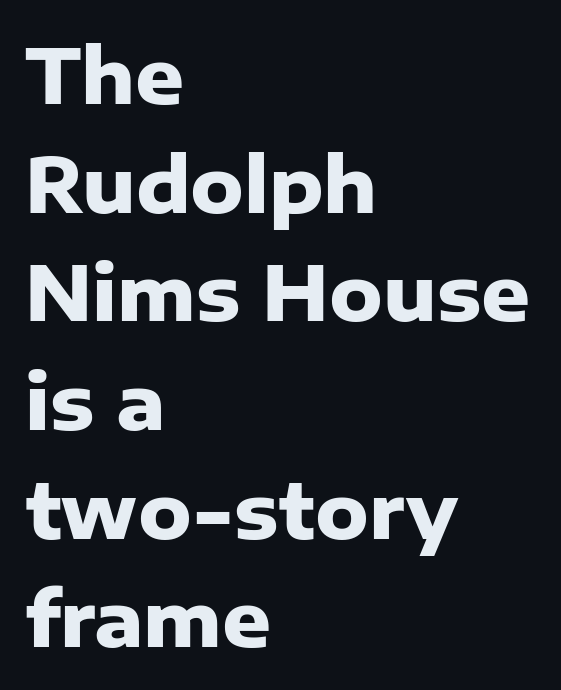
The image shows 76 px heavy sans-serif type, upright; set left-aligned, normal line spacing (1.43x), normal letter spacing, not underlined; low stroke contrast and a medium x-height.
